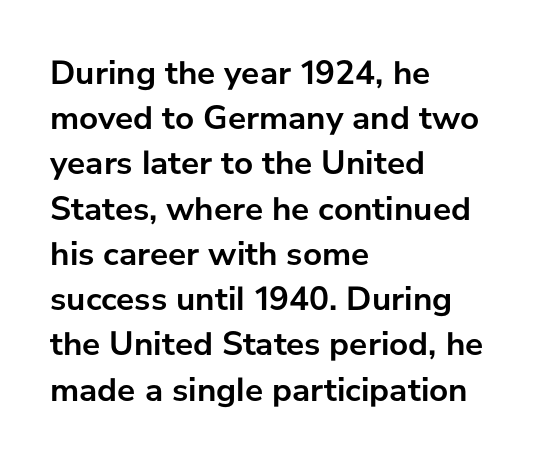
The image shows 34 px semibold sans-serif type, upright; set left-aligned, normal line spacing (1.33x), normal letter spacing, not underlined; low stroke contrast and a medium x-height.
